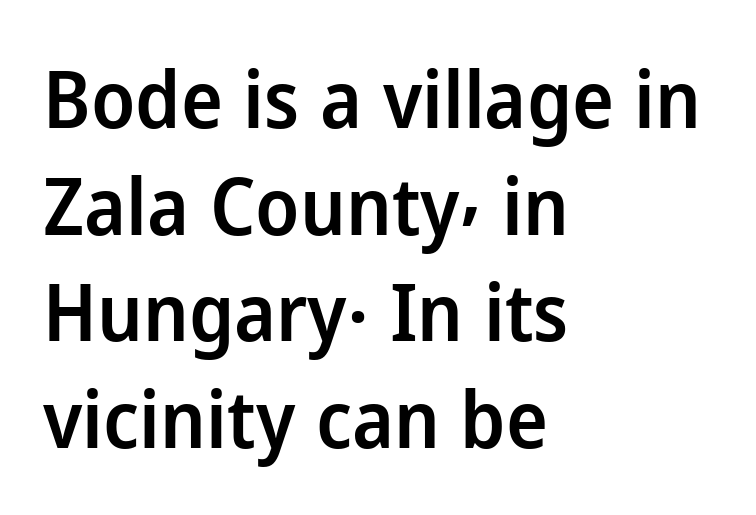
{"serif": "no", "italic": "no", "bold": "semi", "weight": "semibold", "width": "normal", "stroke_contrast": "low", "x_height": "medium", "monospaced": "no", "underline": "no", "align": "left", "line_spacing": "normal", "line_spacing_ratio": 1.35, "letter_spacing": "normal", "letter_spacing_em": 0.0, "glyph_px": 79}
